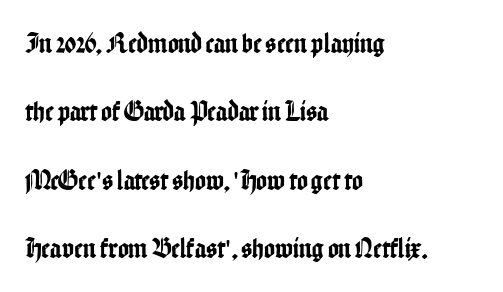
{"serif": "no", "italic": "no", "width": "condensed", "stroke_contrast": "low", "x_height": "medium", "monospaced": "no", "underline": "no", "align": "left", "line_spacing": "loose", "line_spacing_ratio": 2.36, "letter_spacing": "normal", "letter_spacing_em": 0.0, "glyph_px": 29}
